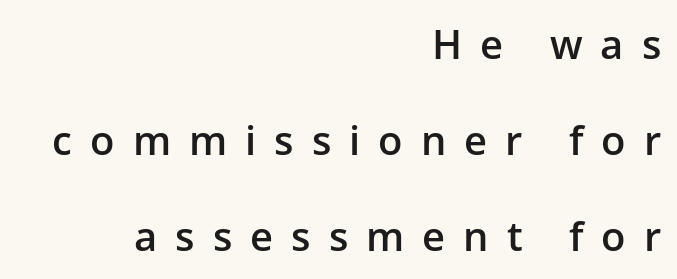
Visually the block forms a straight wall on the right and a jagged coastline on the left. The passage shown stacks its lines with a broad gap. Tracking value appears strongly positive — letters spread wide. Notice how the stems are strictly vertical — no italics here.
